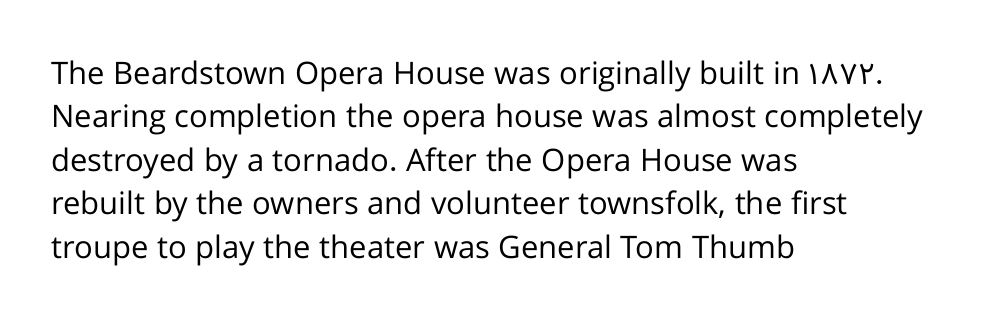
{"serif": "no", "italic": "no", "bold": "no", "weight": "regular", "width": "normal", "stroke_contrast": "low", "x_height": "medium", "monospaced": "no", "underline": "no", "align": "left", "line_spacing": "normal", "line_spacing_ratio": 1.4, "letter_spacing": "normal", "letter_spacing_em": 0.0, "glyph_px": 31}
